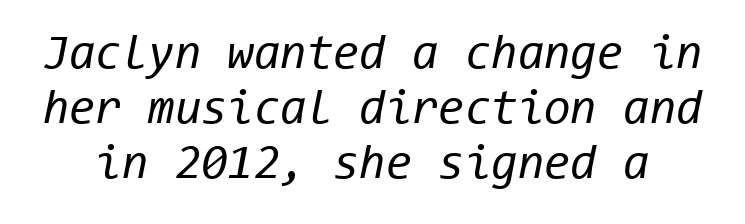
Is the type slanted? Yes — the strokes lean at a clear angle. These lines huddle together more closely than default settings would place them. The gap between lines stays unmarked. Is this a fixed-width face? Yes — each glyph sits in an identical cell.
